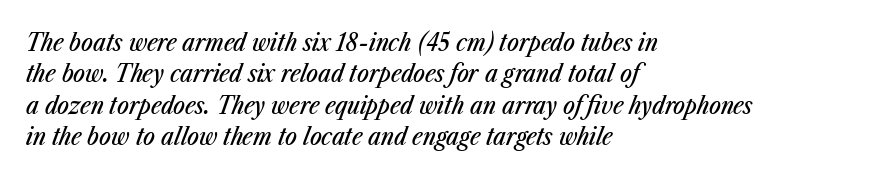
Q: Is the text italic (slanted)? A: Yes, it leans right by about 23 degrees.
Q: Is the text underlined? A: No.
Q: How is the paragraph aligned? A: Left-aligned.
Q: Is the spacing between letters normal or unusually wide? A: Normal.
Q: Is the spacing between lines tight, normal or loose? A: Normal.
